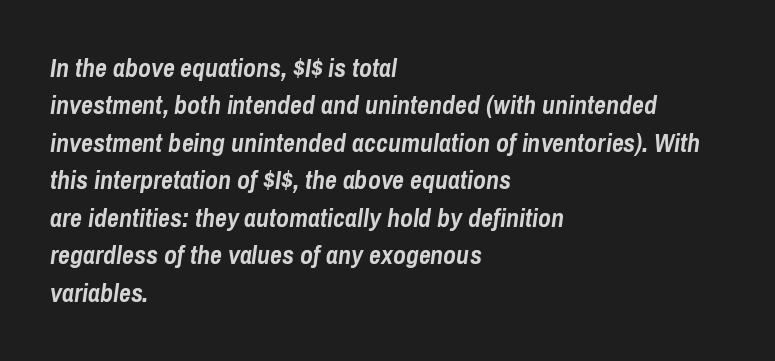
A student would call this left alignment; a typographer would say flush left, rag right. The words here are not underlined. Heavy-handed strokes throughout: this text is bold. Tracking here is standard; glyphs follow each other at the usual distance. The vertical gap from one line to the next is medium. Notice how the stems are inclined rather than vertical — that's the hallmark of italics.
